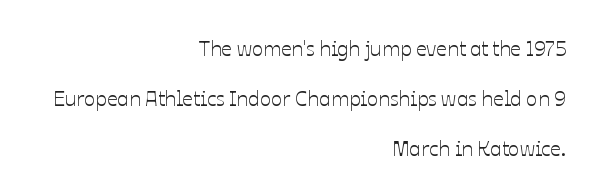
{"italic": "no", "underline": "no", "align": "right", "line_spacing": "loose", "line_spacing_ratio": 2.37, "letter_spacing": "normal", "letter_spacing_em": 0.0, "glyph_px": 21}
